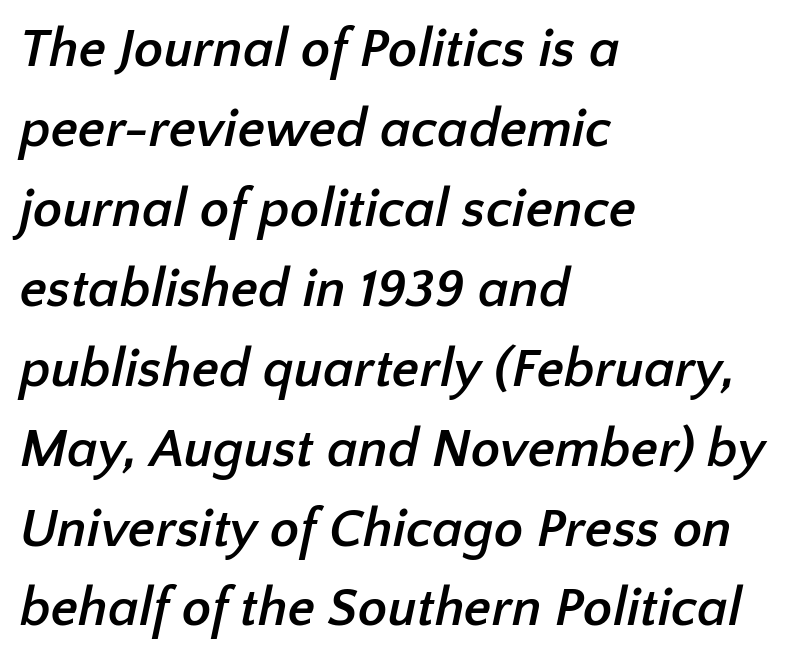
Q: Is the text bold? A: Yes.
Q: Is the typeface a serif or a sans-serif typeface? A: Sans-serif.
Q: Is the text underlined? A: No.
Q: How is the paragraph aligned? A: Left-aligned.
Q: Is the spacing between letters normal or unusually wide? A: Normal.
Q: Is the spacing between lines tight, normal or loose? A: Normal.
Q: Width (condensed, normal, or wide)? A: Normal.
Q: Stroke contrast? A: Low.
Q: x-height? A: Medium.
Q: Monospaced? A: No.
